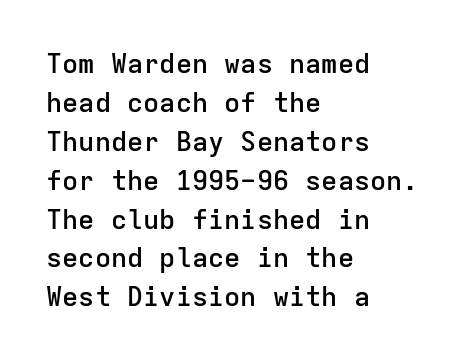
The image shows 27 px text type, upright; set left-aligned, normal line spacing (1.44x), normal letter spacing, not underlined.
